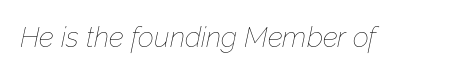
Q: Is the text bold? A: No.
Q: Is the text italic (slanted)? A: Yes, it leans right by about 12 degrees.
Q: Is the text underlined? A: No.
Q: Is the spacing between letters normal or unusually wide? A: Normal.
Q: Width (condensed, normal, or wide)? A: Normal.
Q: Stroke contrast? A: Low.
Q: x-height? A: Medium.
Q: Monospaced? A: No.
